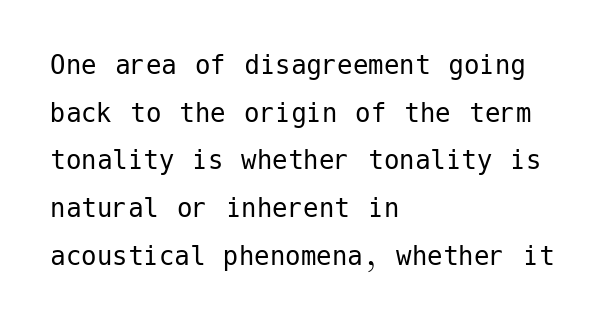
Q: Is the text bold? A: No.
Q: Is the text italic (slanted)? A: No, it is upright.
Q: Is the typeface a serif or a sans-serif typeface? A: Sans-serif.
Q: Is the text underlined? A: No.
Q: How is the paragraph aligned? A: Left-aligned.
Q: Is the spacing between letters normal or unusually wide? A: Normal.
Q: Is the spacing between lines tight, normal or loose? A: Normal.
Q: Width (condensed, normal, or wide)? A: Normal.
Q: Stroke contrast? A: Low.
Q: x-height? A: Medium.
